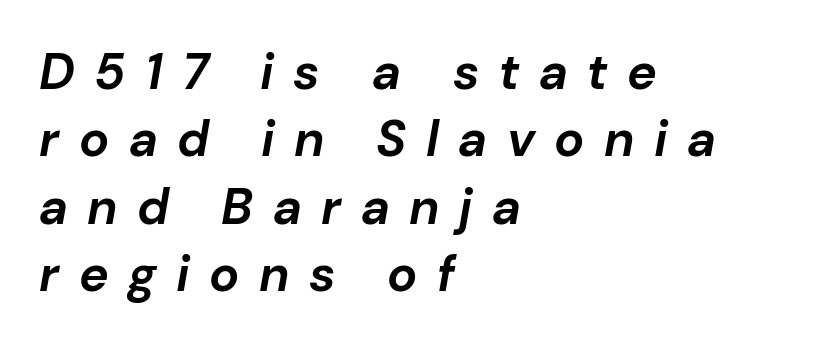
Q: Is the text bold? A: Yes.
Q: Is the text italic (slanted)? A: Yes, it leans right by about 10 degrees.
Q: Is the text underlined? A: No.
Q: How is the paragraph aligned? A: Left-aligned.
Q: Is the spacing between letters normal or unusually wide? A: Unusually wide.
Q: Is the spacing between lines tight, normal or loose? A: Normal.
Q: Width (condensed, normal, or wide)? A: Normal.
Q: Stroke contrast? A: Low.
Q: x-height? A: Medium.
Q: Monospaced? A: No.
